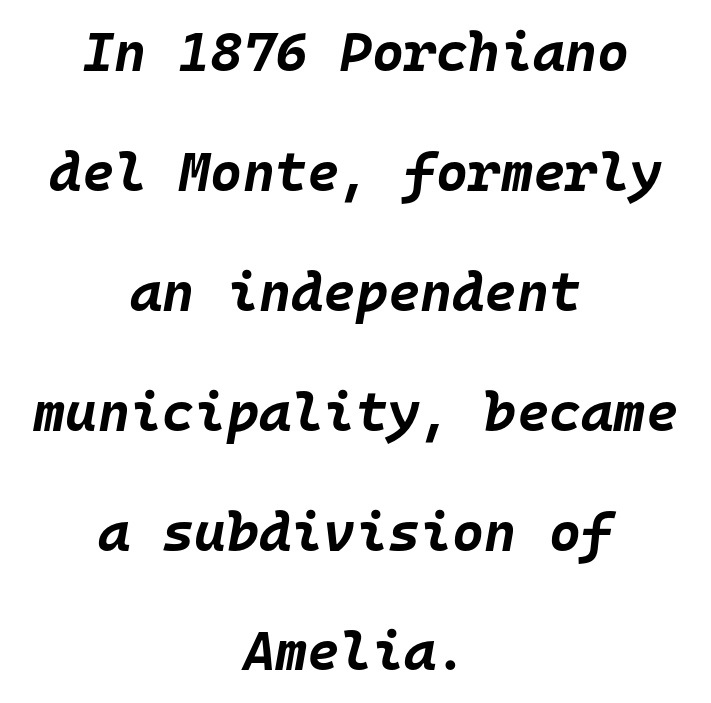
Q: Is the text bold? A: Yes.
Q: Is the text italic (slanted)? A: Yes, it leans right by about 10 degrees.
Q: Is the text underlined? A: No.
Q: How is the paragraph aligned? A: Centered.
Q: Is the spacing between letters normal or unusually wide? A: Normal.
Q: Is the spacing between lines tight, normal or loose? A: Loose.
Q: Width (condensed, normal, or wide)? A: Normal.
Q: Stroke contrast? A: Low.
Q: x-height? A: Large.
Q: Monospaced? A: Yes.
